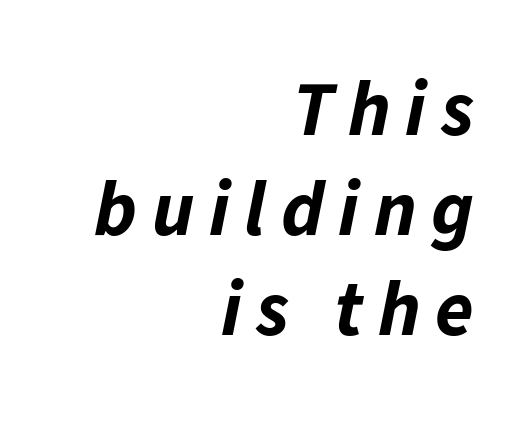
Its strokes are broad and dark, the hallmark of bold type. Slant detected: the letters are inclined. Successive baselines arrive at the customary interval. Notice how the passage keeps a crisp vertical edge on the right only. Underlining? Definitely not there.
